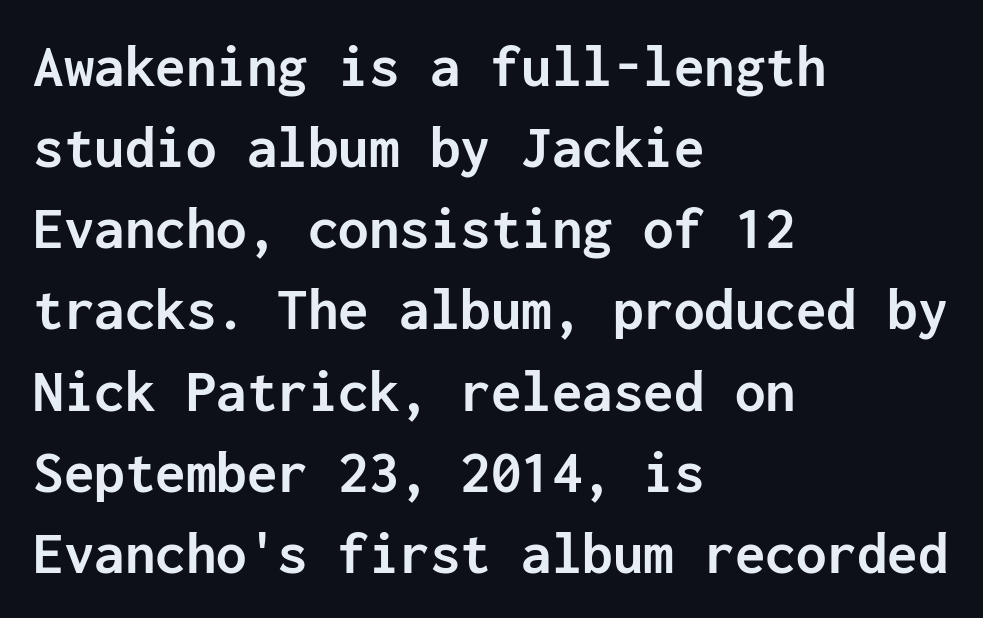
{"serif": "no", "italic": "no", "bold": "yes", "weight": "semibold", "width": "normal", "stroke_contrast": "low", "x_height": "medium", "monospaced": "yes", "underline": "no", "align": "left", "line_spacing": "normal", "line_spacing_ratio": 1.33, "letter_spacing": "normal", "letter_spacing_em": 0.0, "glyph_px": 61}
